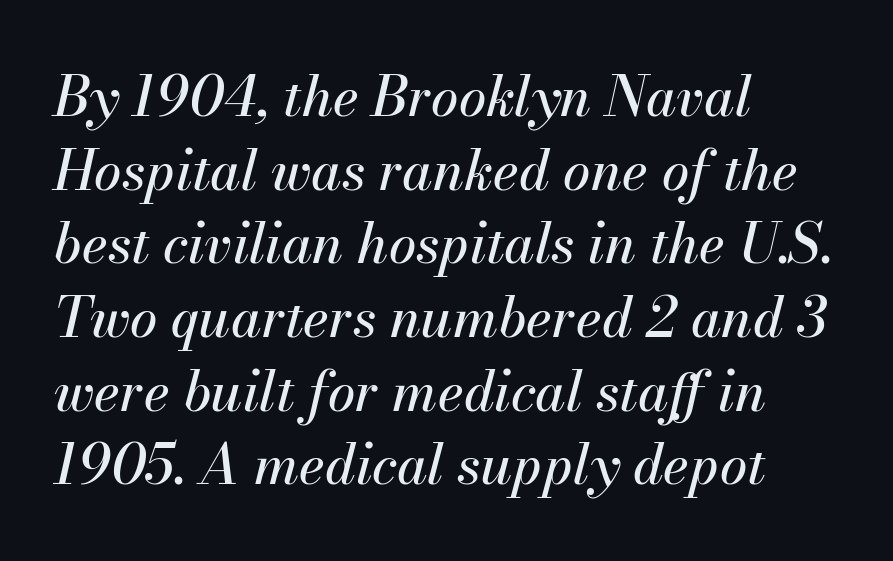
{"italic": "yes", "lean": "right", "slant_degrees": 13, "width": "normal", "stroke_contrast": "medium", "x_height": "small", "monospaced": "no", "underline": "no", "align": "left", "line_spacing": "normal", "line_spacing_ratio": 1.34, "letter_spacing": "normal", "letter_spacing_em": 0.0, "glyph_px": 55}
